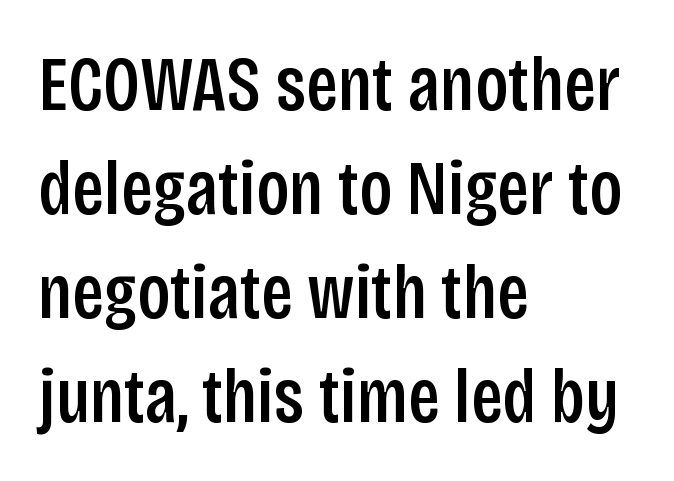
{"serif": "no", "italic": "no", "width": "condensed", "stroke_contrast": "low", "x_height": "large", "monospaced": "no", "underline": "no", "align": "left", "line_spacing": "normal", "line_spacing_ratio": 1.35, "letter_spacing": "normal", "letter_spacing_em": 0.0, "glyph_px": 77}
